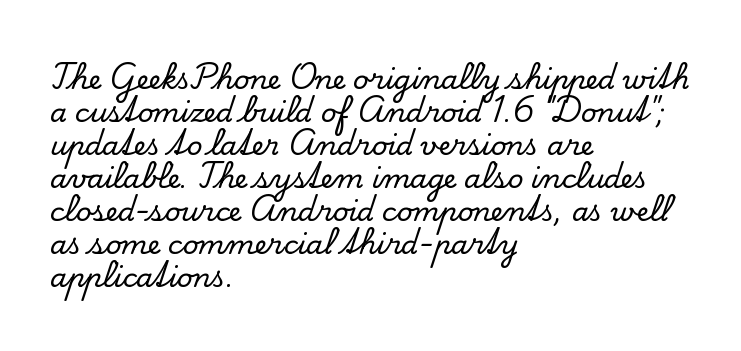
{"underline": "no", "align": "left", "line_spacing_ratio": 1.22, "letter_spacing": "normal", "letter_spacing_em": 0.0, "glyph_px": 27}
